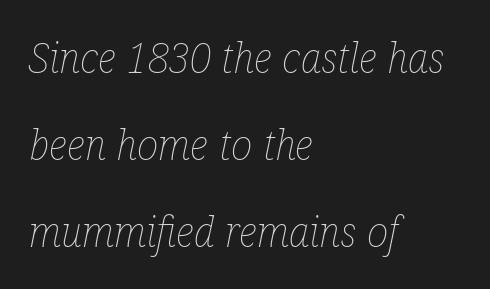
Horizontal bands of white between lines are thick stripes. Between one letter and the next there's only the usual sliver of space. Is this a fixed-width face? No — the glyphs have proportional, varying widths. Heft: none added — not bold.
